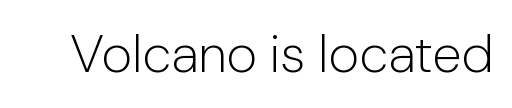
The image shows 53 px light sans-serif type, upright; set normal letter spacing, not underlined; low stroke contrast and a medium x-height.
